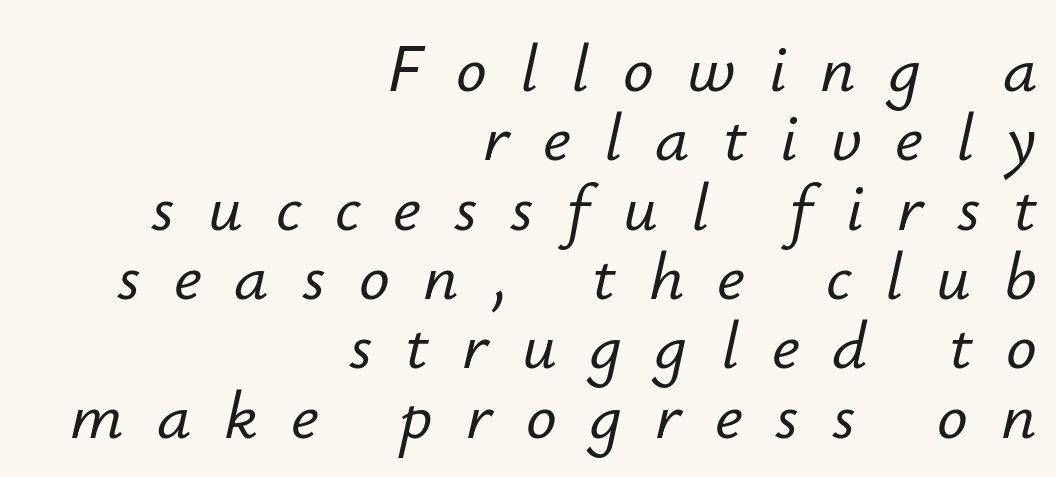
The image shows 68 px text type, italic (leaning right); set right-aligned, tight line spacing (1.02x), unusually wide letter spacing (+0.49 em), not underlined; low stroke contrast and a small x-height.
